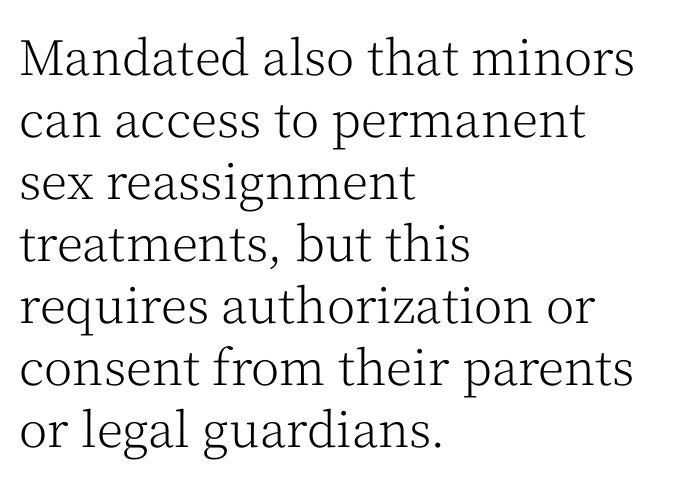
Q: Is the text bold? A: No.
Q: Is the text italic (slanted)? A: No, it is upright.
Q: Is the typeface a serif or a sans-serif typeface? A: Serif.
Q: Is the text underlined? A: No.
Q: How is the paragraph aligned? A: Left-aligned.
Q: Is the spacing between letters normal or unusually wide? A: Normal.
Q: Is the spacing between lines tight, normal or loose? A: Normal.
Q: Width (condensed, normal, or wide)? A: Normal.
Q: Stroke contrast? A: Medium.
Q: x-height? A: Medium.
Q: Monospaced? A: No.
